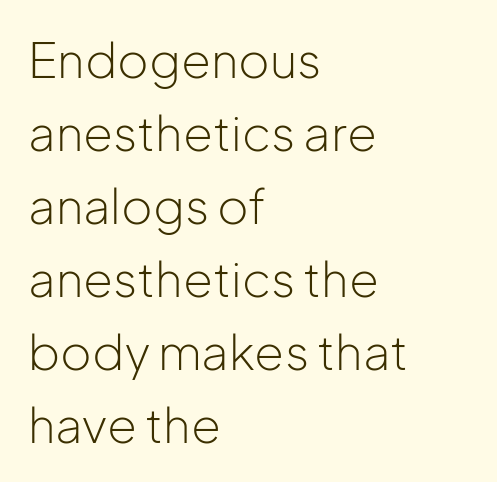
The image shows 48 px light sans-serif type, upright; set left-aligned, normal line spacing (1.52x), normal letter spacing, not underlined; low stroke contrast and a medium x-height.
